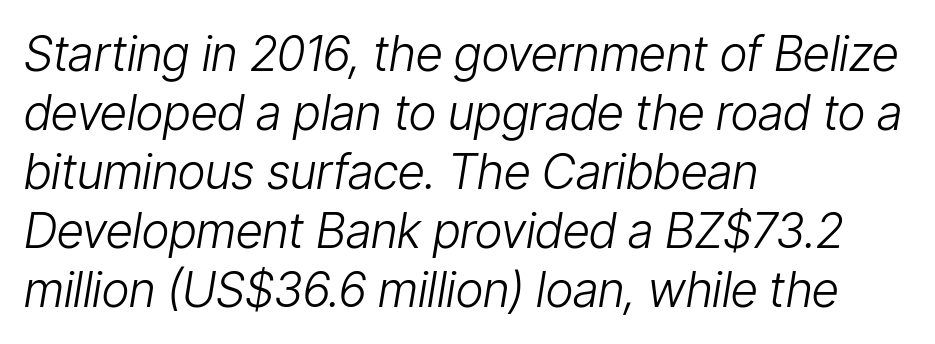
{"italic": "yes", "lean": "right", "slant_degrees": 9, "bold": "no", "weight": "light", "width": "condensed", "stroke_contrast": "low", "x_height": "medium", "monospaced": "no", "underline": "no", "align": "left", "line_spacing_ratio": 1.23, "letter_spacing": "normal", "letter_spacing_em": 0.0, "glyph_px": 48}
